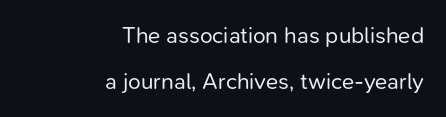
{"italic": "no", "bold": "no", "underline": "no", "align": "right", "line_spacing": "loose", "line_spacing_ratio": 1.98, "letter_spacing": "normal", "letter_spacing_em": 0.0, "glyph_px": 23}
